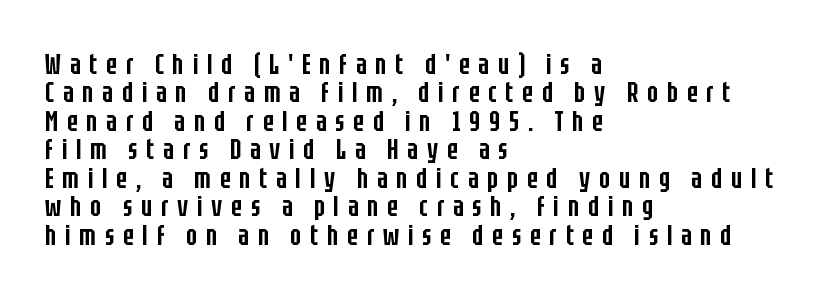
The image shows 29 px semibold, condensed sans-serif type, upright; set left-aligned, tight line spacing (0.98x), unusually wide letter spacing (+0.3 em), not underlined; low stroke contrast and a large x-height.
